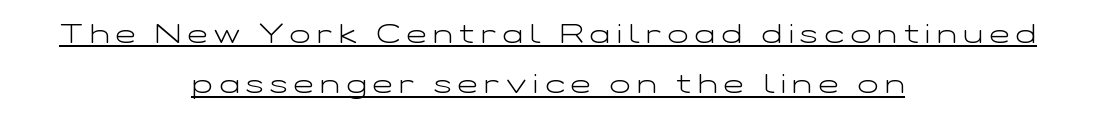
The image shows 27 px text type, upright; set centered, line spacing 1.87x, unusually wide letter spacing (+0.24 em), underlined.
